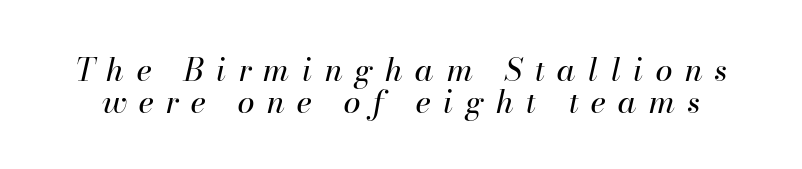
{"italic": "yes", "lean": "right", "slant_degrees": 13, "bold": "no", "weight": "regular", "width": "normal", "stroke_contrast": "high", "x_height": "small", "monospaced": "no", "underline": "no", "line_spacing": "tight", "line_spacing_ratio": 1.02, "letter_spacing": "wide", "letter_spacing_em": 0.4, "glyph_px": 31}
